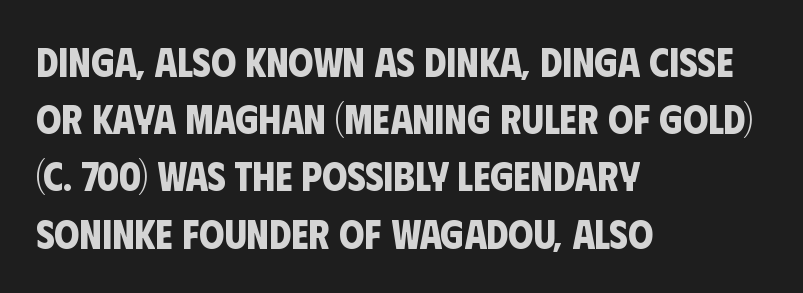
{"serif": "no", "bold": "yes", "weight": "bold", "width": "condensed", "stroke_contrast": "low", "x_height": "large", "monospaced": "no", "underline": "no", "align": "left", "line_spacing": "normal", "line_spacing_ratio": 1.43, "letter_spacing": "normal", "letter_spacing_em": 0.0, "glyph_px": 40}
